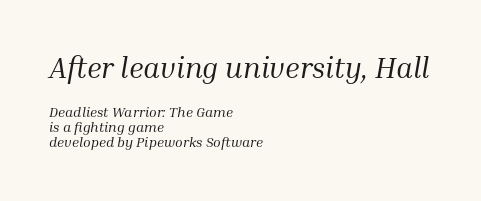
Q: Is the text bold? A: No.
Q: Is the text italic (slanted)? A: Yes, it leans right by about 10 degrees.
Q: Is the typeface a serif or a sans-serif typeface? A: Serif.
Q: Is the text underlined? A: No.
Q: How is the paragraph aligned? A: Left-aligned.
Q: Is the spacing between letters normal or unusually wide? A: Normal.
Q: Is the spacing between lines tight, normal or loose? A: Tight.
Q: Which block of text is set in a larger size, the first (top) or the second (bottom)? A: The first (top) one.
Q: Width (condensed, normal, or wide)? A: Normal.
Q: Stroke contrast? A: Medium.
Q: x-height? A: Medium.
Q: Monospaced? A: No.
